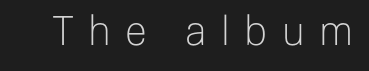
{"serif": "no", "italic": "no", "bold": "no", "weight": "light", "width": "normal", "stroke_contrast": "low", "x_height": "medium", "monospaced": "no", "underline": "no", "letter_spacing": "wide", "letter_spacing_em": 0.36, "glyph_px": 40}
